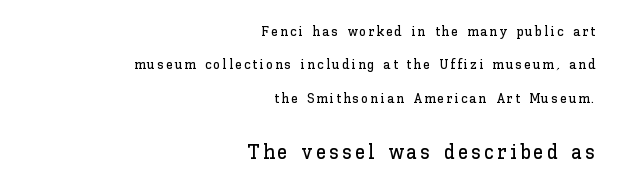
{"italic": "no", "underline": "no", "align": "right", "line_spacing": "loose", "line_spacing_ratio": 2.39, "larger_block": "second", "size_ratio": 1.5, "glyph_px": 21}
